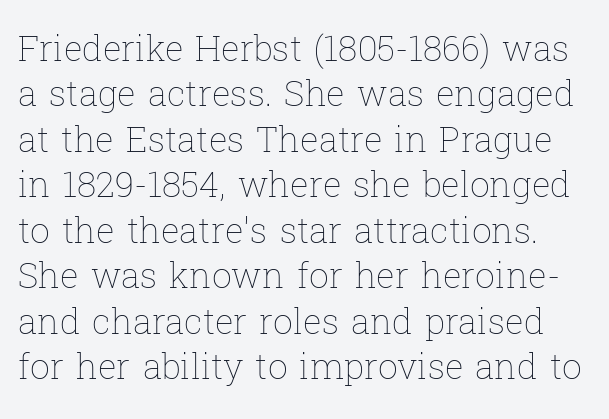
Q: Is the text bold? A: No.
Q: Is the text italic (slanted)? A: No, it is upright.
Q: Is the text underlined? A: No.
Q: Is the spacing between letters normal or unusually wide? A: Normal.
Q: Is the spacing between lines tight, normal or loose? A: Normal.
Q: Width (condensed, normal, or wide)? A: Normal.
Q: Stroke contrast? A: Low.
Q: x-height? A: Medium.
Q: Monospaced? A: No.
